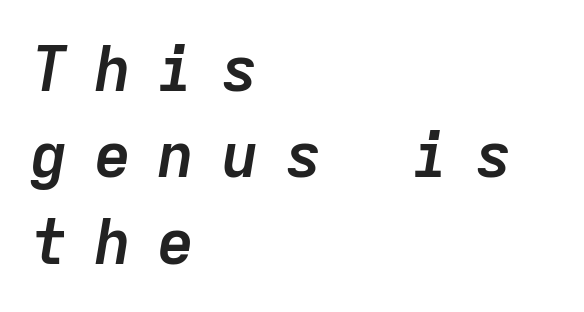
The image shows 63 px semibold type, italic (leaning right), monospaced; set left-aligned, normal line spacing (1.37x), unusually wide letter spacing (+0.41 em), not underlined; low stroke contrast and a medium x-height.
